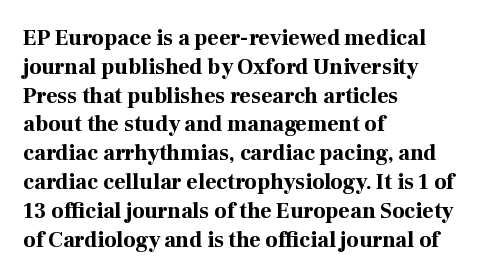
{"italic": "no", "bold": "yes", "underline": "no", "align": "left", "line_spacing": "normal", "line_spacing_ratio": 1.31, "letter_spacing": "normal", "letter_spacing_em": 0.0, "glyph_px": 22}
